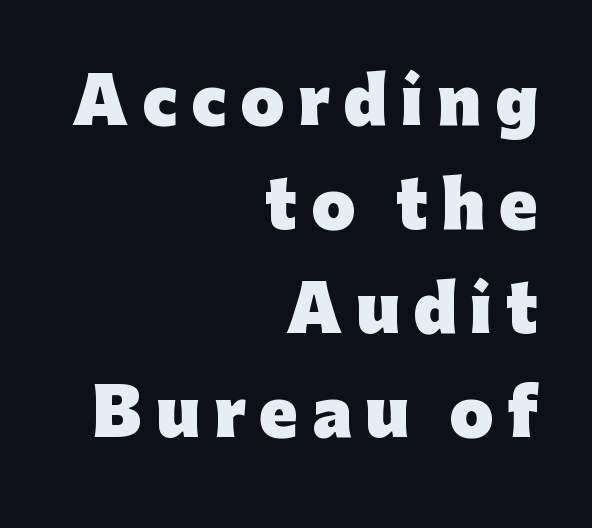
Q: Is the text bold? A: Yes.
Q: Is the text italic (slanted)? A: No, it is upright.
Q: Is the typeface a serif or a sans-serif typeface? A: Sans-serif.
Q: Is the text underlined? A: No.
Q: How is the paragraph aligned? A: Right-aligned.
Q: Is the spacing between letters normal or unusually wide? A: Unusually wide.
Q: Is the spacing between lines tight, normal or loose? A: Normal.
Q: Width (condensed, normal, or wide)? A: Normal.
Q: Stroke contrast? A: Low.
Q: x-height? A: Medium.
Q: Monospaced? A: No.
